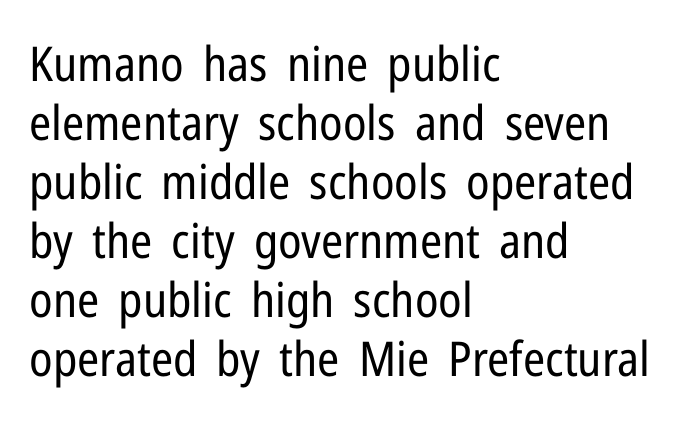
{"serif": "no", "italic": "no", "bold": "no", "weight": "regular", "width": "condensed", "stroke_contrast": "low", "x_height": "medium", "monospaced": "no", "underline": "no", "align": "left", "line_spacing_ratio": 1.23, "letter_spacing": "normal", "letter_spacing_em": 0.0, "glyph_px": 48}
